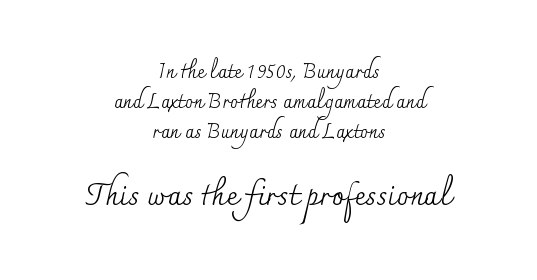
Summary of vertical rhythm: regular, with standard interline spacing. The passage shown begins with its smaller block and ends with its larger one. Think standard paragraph weight, or any step lighter than that. The face used here is proportionally spaced, like ordinary book or web type. Check where the strokes stop: tiny serifs finish them off.
